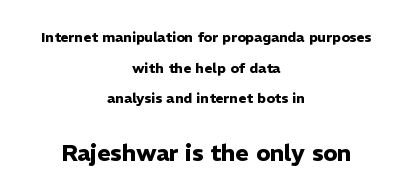
{"italic": "no", "bold": "yes", "underline": "no", "align": "center", "line_spacing": "loose", "line_spacing_ratio": 2.18, "letter_spacing": "normal", "letter_spacing_em": 0.0, "larger_block": "second", "size_ratio": 1.64, "glyph_px": 23}
